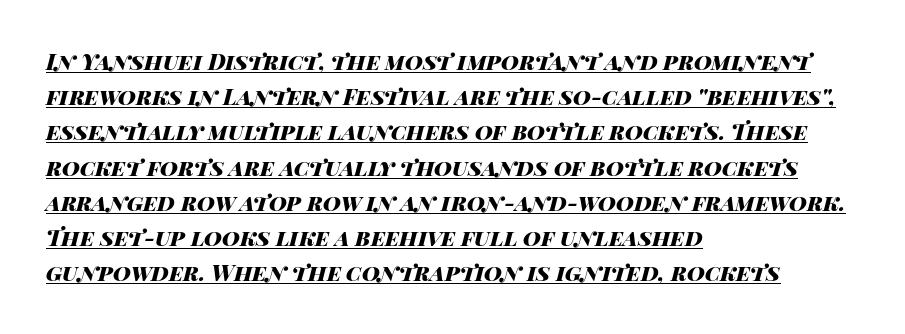
Reading down the block, your eye returns to a fixed left position each line. Underlined type. Looking at the ascenders, they clearly lean. Strokes here are thick enough to call this a true bold.
